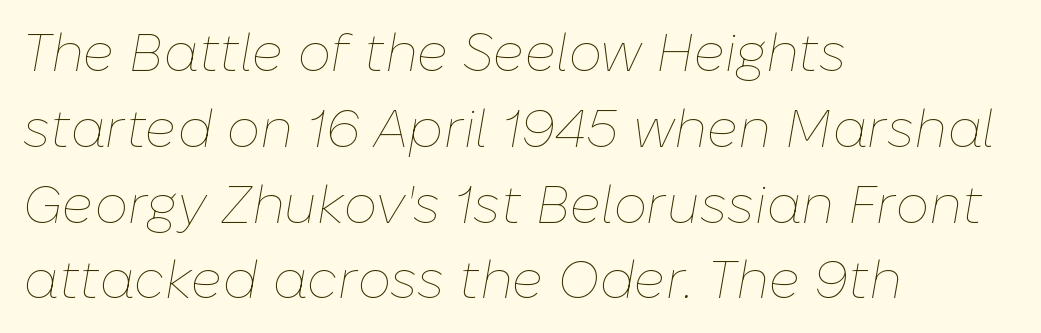
Q: Is the text bold? A: No.
Q: Is the text italic (slanted)? A: Yes, it leans right by about 10 degrees.
Q: Is the text underlined? A: No.
Q: How is the paragraph aligned? A: Left-aligned.
Q: Is the spacing between letters normal or unusually wide? A: Normal.
Q: Is the spacing between lines tight, normal or loose? A: Normal.
Q: Width (condensed, normal, or wide)? A: Normal.
Q: Stroke contrast? A: Low.
Q: x-height? A: Medium.
Q: Monospaced? A: No.
